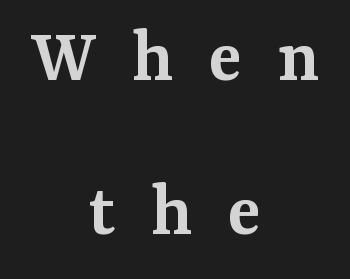
Q: Is the text bold? A: Semi-bold.
Q: Is the text italic (slanted)? A: No, it is upright.
Q: Is the typeface a serif or a sans-serif typeface? A: Serif.
Q: Is the text underlined? A: No.
Q: How is the paragraph aligned? A: Centered.
Q: Is the spacing between letters normal or unusually wide? A: Unusually wide.
Q: Is the spacing between lines tight, normal or loose? A: Loose.
Q: Width (condensed, normal, or wide)? A: Normal.
Q: Stroke contrast? A: Medium.
Q: x-height? A: Medium.
Q: Monospaced? A: No.
